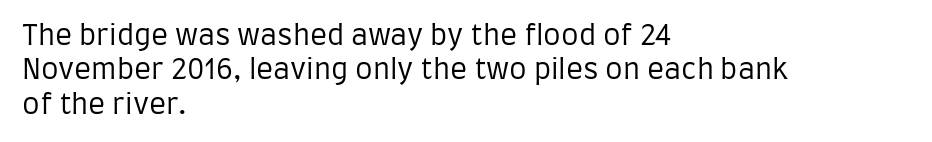
The image shows 28 px regular-weight, condensed sans-serif type, upright; set left-aligned, line spacing 1.23x, normal letter spacing, not underlined; low stroke contrast and a large x-height.
